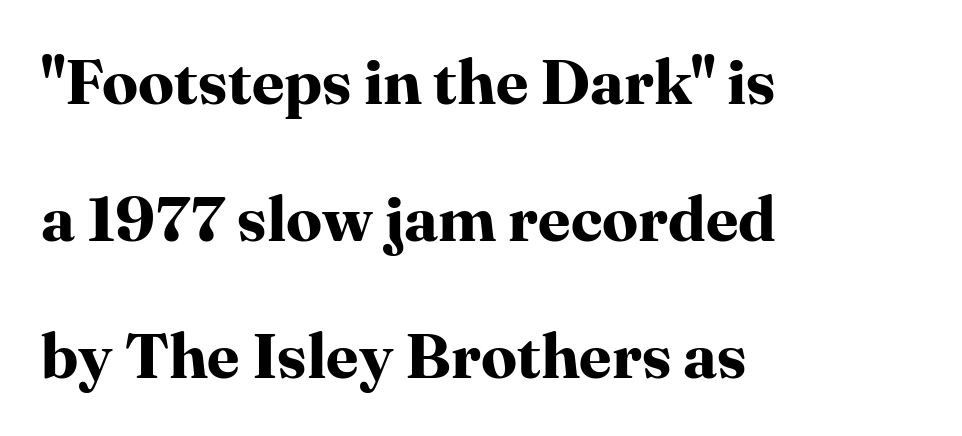
The letters carry serifs — small finishing strokes at the ends of their stems. This sample has the flowing, uneven cadence of proportional lettering. The vertical gap from one line to the next is large. Tracking here is standard; glyphs follow each other at the usual distance. Posture: vertical.
